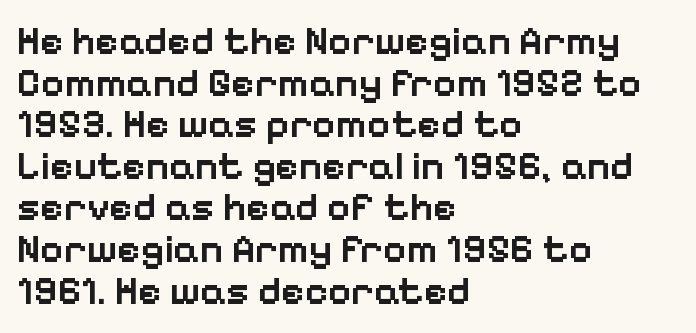
The image shows 40 px semibold sans-serif type, upright; set left-aligned, tight line spacing (1.04x), normal letter spacing, not underlined; low stroke contrast and a medium x-height.
